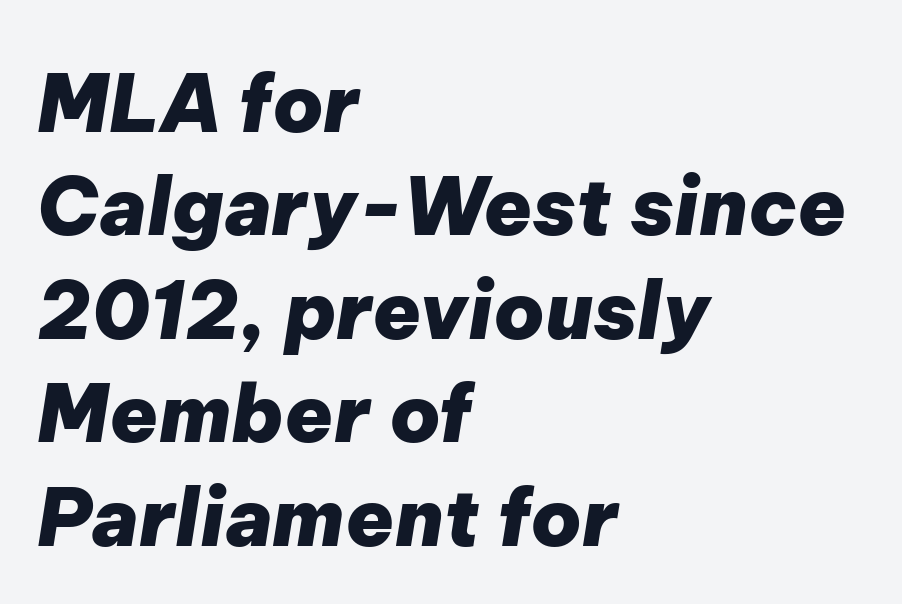
Caption: standard tracking, unaltered. The setting favours the left margin, as ordinary paragraphs usually do. The text carries the slant typical of an italic or oblique font. The typesetting leans heavy: a genuine bold. Looks like regular typesetting: each glyph gets only the width it needs. Underline: absent.
